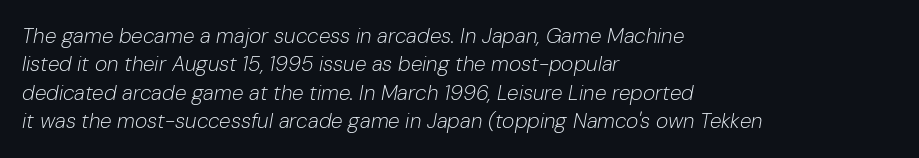
The passage shown has conventional tracking throughout. Stroke thickness stays within the range of a standard reading face or lighter. The setting favours the left margin, as ordinary paragraphs usually do. The foot of each line stays bare and open. Yep, that's italic — everything's leaning.
